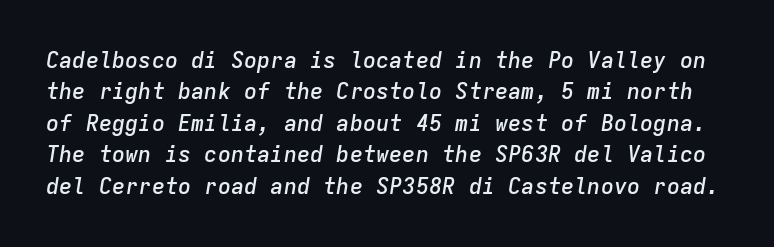
The gaps between neighbouring characters are ordinary and unremarkable. Bold? Not quite — semibold, heavier than regular but stopping short. The face used here has a pronounced slope to its letters. Clear beneath every line of the passage. One glance says typical: line gaps are just what's usual.
